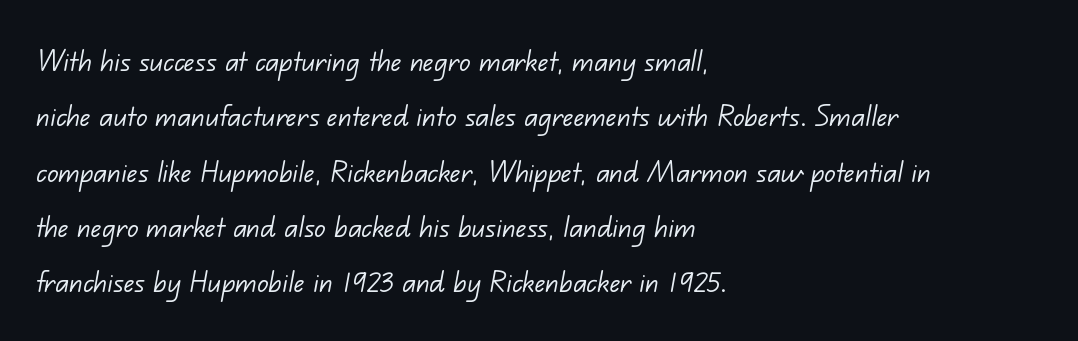
{"serif": "no", "bold": "no", "weight": "light", "width": "normal", "stroke_contrast": "low", "x_height": "small", "monospaced": "no", "underline": "no", "align": "left", "line_spacing": "normal", "line_spacing_ratio": 1.58, "letter_spacing": "normal", "letter_spacing_em": 0.0, "glyph_px": 35}
